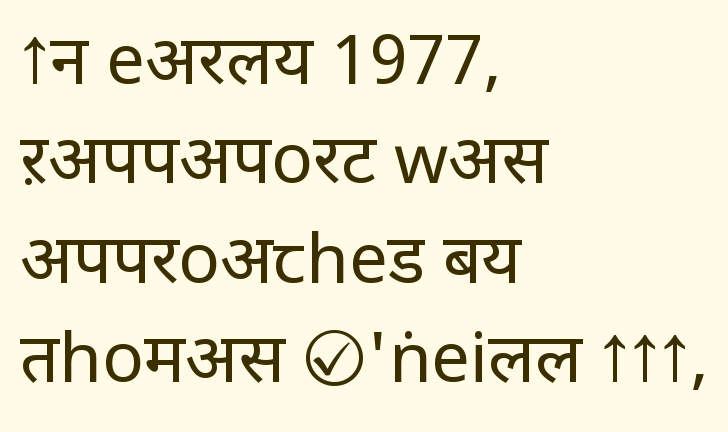
Q: Is the text bold? A: No.
Q: Is the text italic (slanted)? A: No, it is upright.
Q: Is the typeface a serif or a sans-serif typeface? A: Sans-serif.
Q: Is the text underlined? A: No.
Q: How is the paragraph aligned? A: Left-aligned.
Q: Is the spacing between letters normal or unusually wide? A: Normal.
Q: Is the spacing between lines tight, normal or loose? A: Normal.
Q: Width (condensed, normal, or wide)? A: Normal.
Q: Stroke contrast? A: Low.
Q: x-height? A: Large.
Q: Monospaced? A: No.
